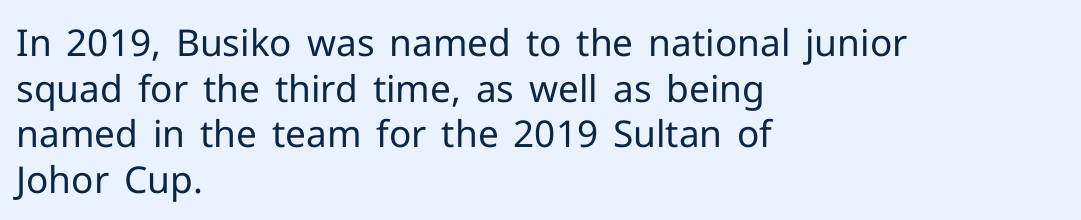
{"serif": "no", "italic": "no", "bold": "no", "weight": "regular", "width": "normal", "stroke_contrast": "low", "x_height": "medium", "monospaced": "no", "underline": "no", "align": "left", "line_spacing_ratio": 1.23, "letter_spacing": "normal", "letter_spacing_em": 0.0, "glyph_px": 37}
